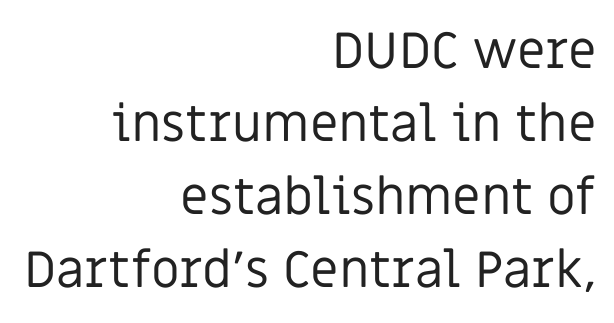
Q: Is the text bold? A: No.
Q: Is the text italic (slanted)? A: No, it is upright.
Q: Is the typeface a serif or a sans-serif typeface? A: Sans-serif.
Q: Is the text underlined? A: No.
Q: How is the paragraph aligned? A: Right-aligned.
Q: Is the spacing between letters normal or unusually wide? A: Normal.
Q: Is the spacing between lines tight, normal or loose? A: Normal.
Q: Width (condensed, normal, or wide)? A: Normal.
Q: Stroke contrast? A: Low.
Q: x-height? A: Large.
Q: Monospaced? A: No.
